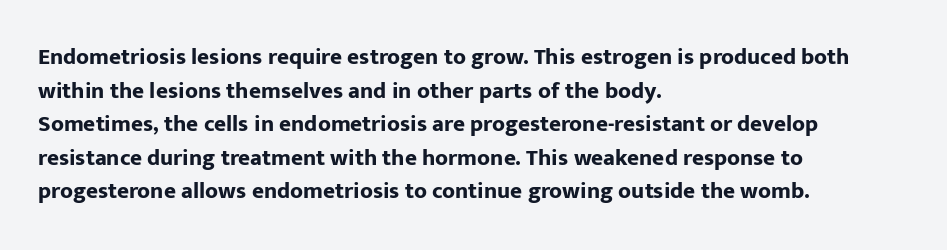
Q: Is the text bold? A: Yes.
Q: Is the text italic (slanted)? A: No, it is upright.
Q: Is the text underlined? A: No.
Q: How is the paragraph aligned? A: Left-aligned.
Q: Is the spacing between letters normal or unusually wide? A: Normal.
Q: Is the spacing between lines tight, normal or loose? A: Normal.
